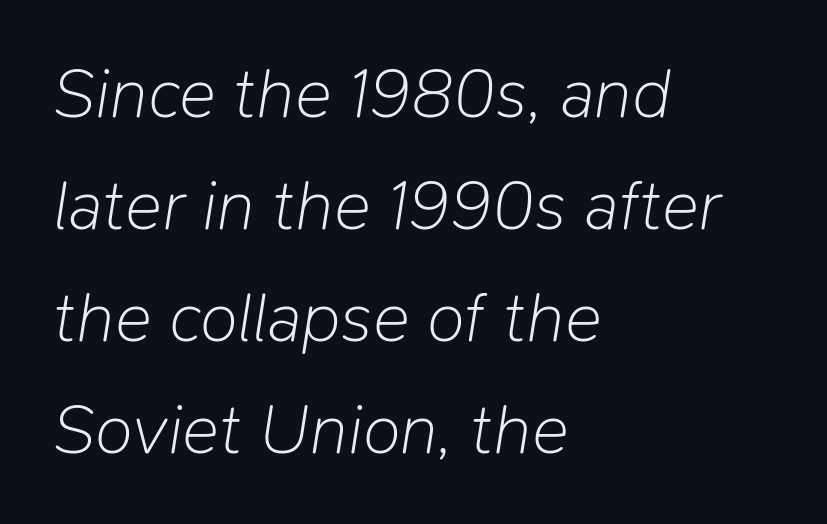
Q: Is the text bold? A: No.
Q: Is the text italic (slanted)? A: Yes, it leans right by about 9 degrees.
Q: Is the text underlined? A: No.
Q: How is the paragraph aligned? A: Left-aligned.
Q: Is the spacing between letters normal or unusually wide? A: Normal.
Q: Is the spacing between lines tight, normal or loose? A: Normal.
Q: Width (condensed, normal, or wide)? A: Normal.
Q: Stroke contrast? A: Low.
Q: x-height? A: Medium.
Q: Monospaced? A: No.
